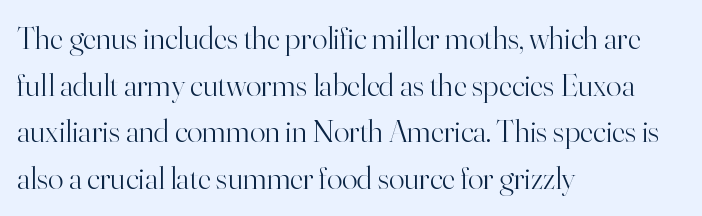
{"serif": "yes", "italic": "no", "bold": "no", "weight": "light", "width": "normal", "stroke_contrast": "high", "x_height": "small", "monospaced": "no", "underline": "no", "align": "left", "line_spacing": "normal", "line_spacing_ratio": 1.46, "letter_spacing": "normal", "letter_spacing_em": 0.0, "glyph_px": 32}
